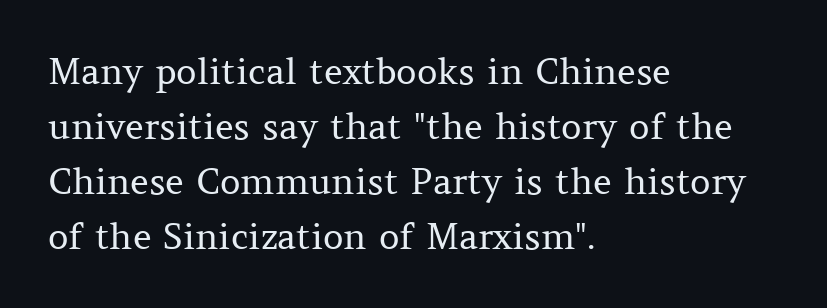
Compared with typical paragraphs, the rows here are spaced about the same. These lines are rendered in a variable-pitch font. Layout note: lines flush left. Unlike italic type, these characters show no tilt at all.
